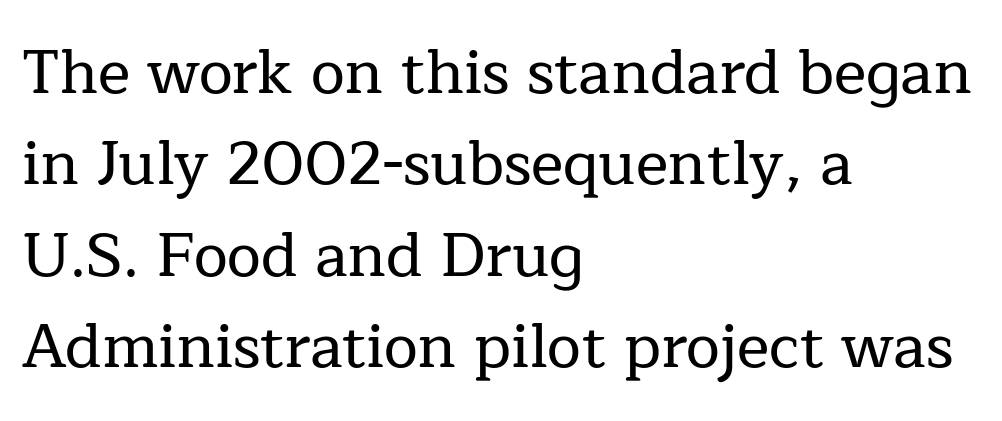
The strip under each line holds only bare page. Horizontal bands of white between lines are of average thickness. The typesetter chose a ragged-right arrangement here. The rendering uses natural spacing where letterforms have individual widths. Ascenders rise straight up at ninety degrees.
